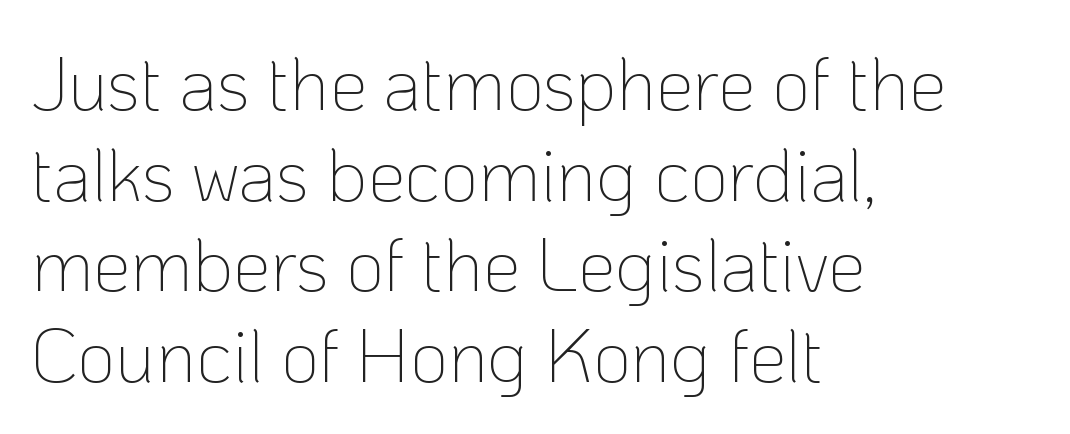
The image shows 75 px thin sans-serif type, upright; set left-aligned, line spacing 1.21x, normal letter spacing, not underlined; low stroke contrast and a medium x-height.
